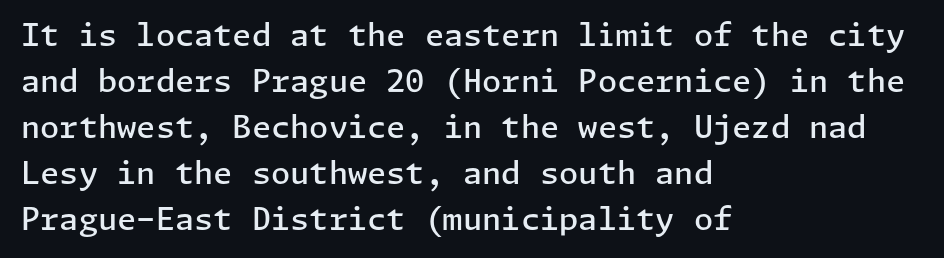
Q: Is the text bold? A: Semi-bold.
Q: Is the text italic (slanted)? A: No, it is upright.
Q: Is the typeface a serif or a sans-serif typeface? A: Sans-serif.
Q: Is the text underlined? A: No.
Q: How is the paragraph aligned? A: Left-aligned.
Q: Is the spacing between letters normal or unusually wide? A: Normal.
Q: Is the spacing between lines tight, normal or loose? A: Normal.
Q: Width (condensed, normal, or wide)? A: Normal.
Q: Stroke contrast? A: Low.
Q: x-height? A: Medium.
